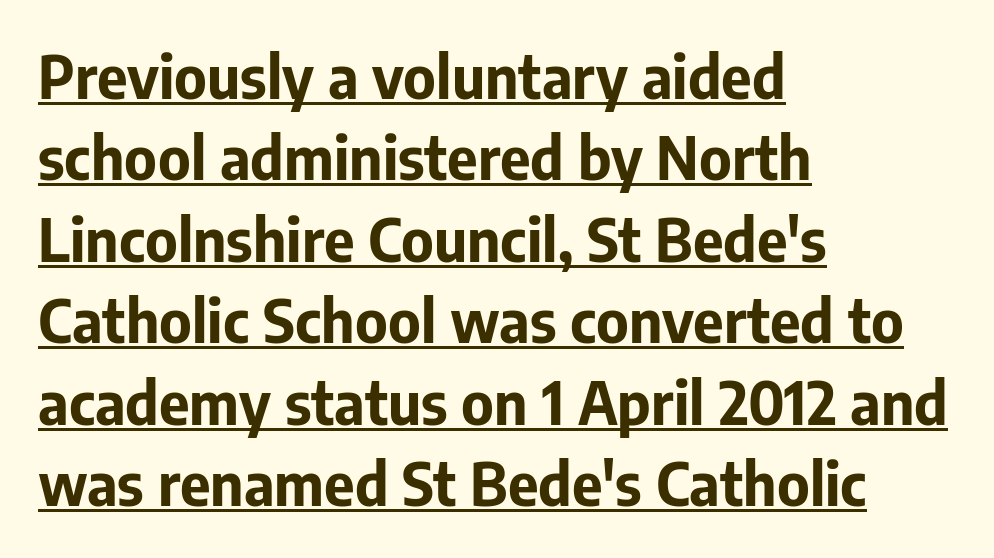
The image shows 59 px bold sans-serif type, upright; set left-aligned, normal line spacing (1.38x), normal letter spacing, underlined; low stroke contrast and a medium x-height.
